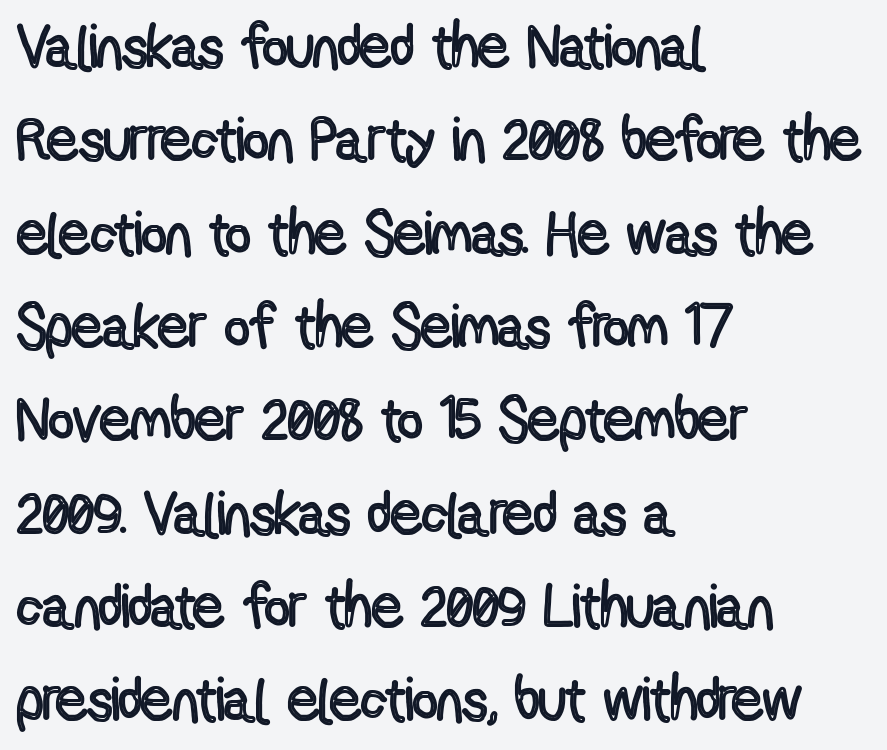
Q: Is the text italic (slanted)? A: No, it is upright.
Q: Is the text underlined? A: No.
Q: How is the paragraph aligned? A: Left-aligned.
Q: Is the spacing between letters normal or unusually wide? A: Normal.
Q: Is the spacing between lines tight, normal or loose? A: Normal.
Q: Width (condensed, normal, or wide)? A: Condensed.
Q: x-height? A: Medium.
Q: Monospaced? A: No.
